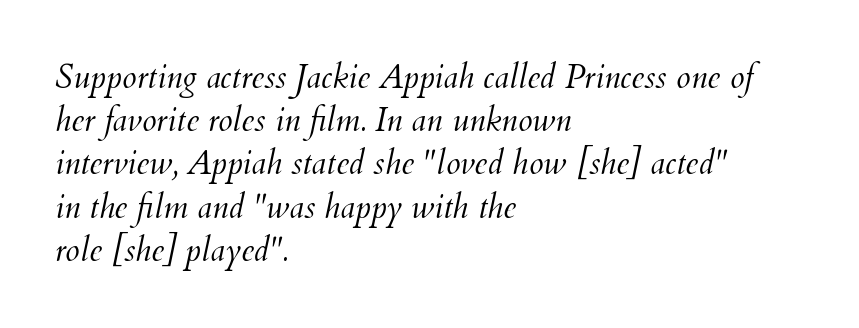
The image shows 33 px light type, italic (leaning right); set left-aligned, normal line spacing (1.31x), normal letter spacing, not underlined; medium stroke contrast and a small x-height.
